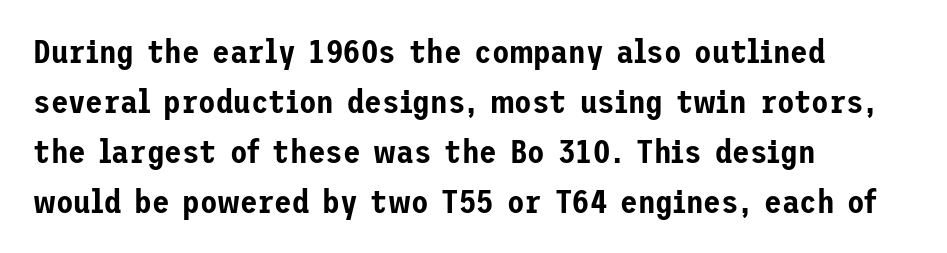
Observe the absence of serifs on each vertical stroke in this sample. This is the regular roman posture of the typeface. The typesetter chose a ragged-right arrangement here. No word sits above an underline.
